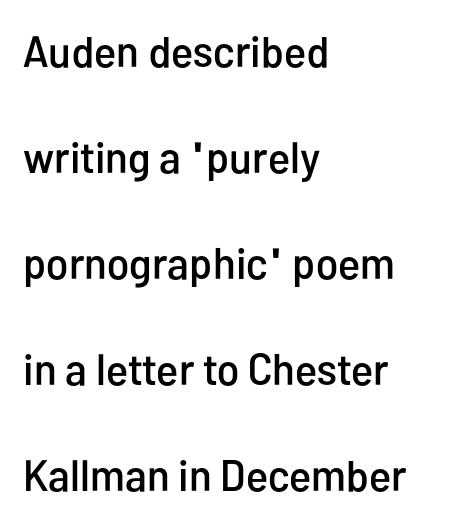
Q: Is the text italic (slanted)? A: No, it is upright.
Q: Is the typeface a serif or a sans-serif typeface? A: Sans-serif.
Q: Is the text underlined? A: No.
Q: How is the paragraph aligned? A: Left-aligned.
Q: Is the spacing between letters normal or unusually wide? A: Normal.
Q: Is the spacing between lines tight, normal or loose? A: Loose.
Q: Width (condensed, normal, or wide)? A: Condensed.
Q: Stroke contrast? A: Low.
Q: x-height? A: Medium.
Q: Monospaced? A: No.
